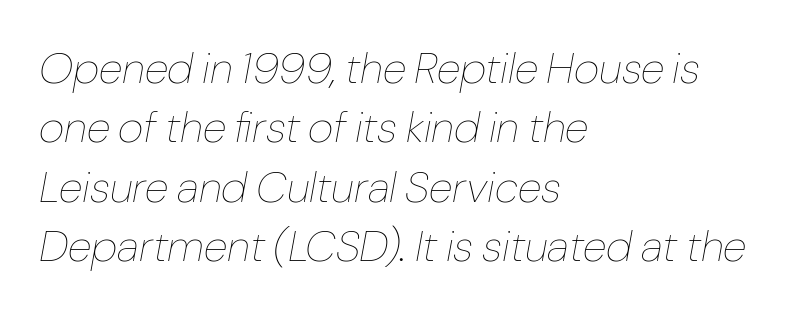
The image shows 44 px thin type, italic (leaning right); set left-aligned, normal line spacing (1.35x), normal letter spacing, not underlined; low stroke contrast and a medium x-height.
